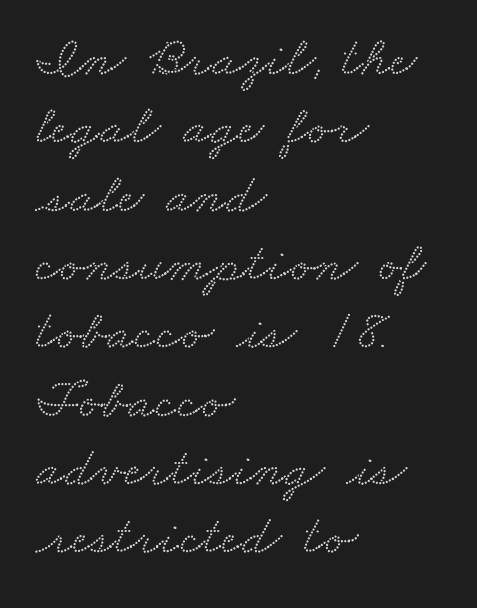
The designer went with a serif here, giving each stem small feet. A typesetter would call this proportional, since set widths differ per character. The face used here is rendered with its standard letterfit. Horizontally, the lines are justified to the leading edge only. Each row of text sits above clean, open space.
